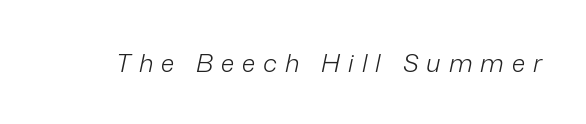
Yep, that's italic — everything's leaning. Decoration check: the copy has no underline. Summary of weight: not heavy and not bold. Inter-character spacing is expanded well beyond the font's built-in metrics.
